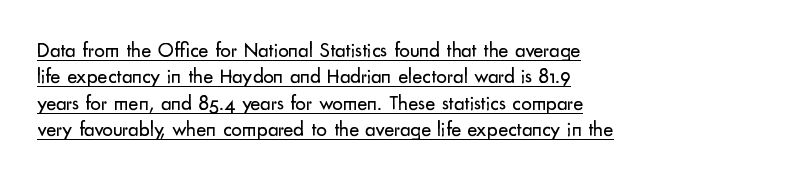
This sample is left-justified, so line endings fall wherever the words run out. How would I describe the line gaps? Plain and ordinary. A typesetter would call this zero additional tracking. Italic? Not at all — the glyphs are vertical. Heft: none added — not bold. Honestly, the underline is the first thing you notice here.
